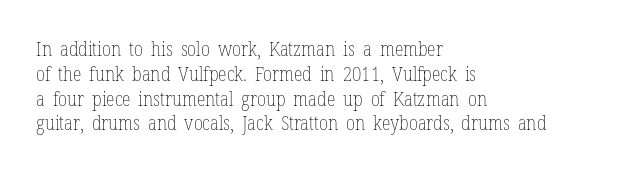
{"italic": "no", "bold": "no", "underline": "no", "align": "left", "line_spacing_ratio": 1.24, "letter_spacing": "normal", "letter_spacing_em": 0.0, "glyph_px": 20}
